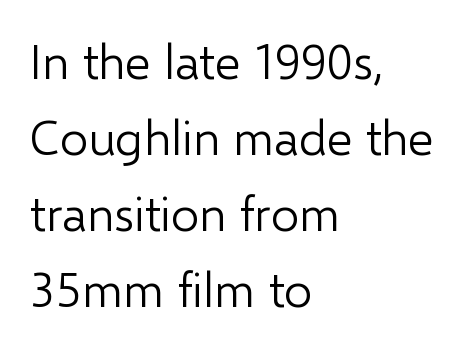
{"serif": "no", "italic": "no", "bold": "no", "weight": "light", "width": "normal", "stroke_contrast": "low", "x_height": "medium", "monospaced": "no", "underline": "no", "align": "left", "line_spacing": "normal", "line_spacing_ratio": 1.55, "letter_spacing": "normal", "letter_spacing_em": 0.0, "glyph_px": 49}
